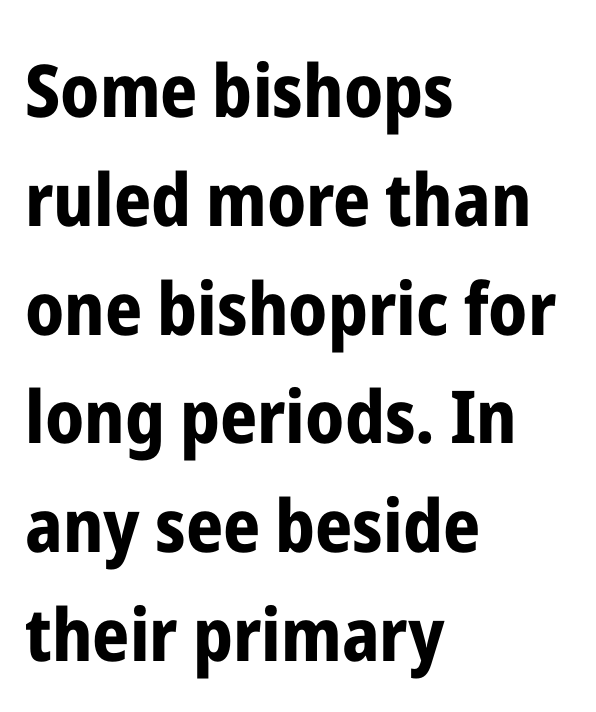
Q: Is the text bold? A: Yes.
Q: Is the text italic (slanted)? A: No, it is upright.
Q: Is the typeface a serif or a sans-serif typeface? A: Sans-serif.
Q: Is the text underlined? A: No.
Q: How is the paragraph aligned? A: Left-aligned.
Q: Is the spacing between letters normal or unusually wide? A: Normal.
Q: Is the spacing between lines tight, normal or loose? A: Normal.
Q: Width (condensed, normal, or wide)? A: Condensed.
Q: Stroke contrast? A: Low.
Q: x-height? A: Medium.
Q: Monospaced? A: No.
